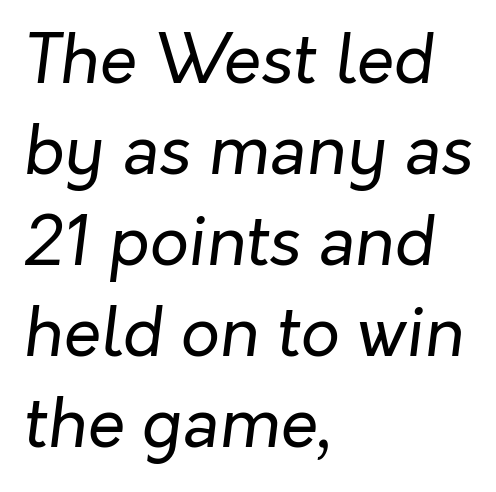
{"italic": "yes", "lean": "right", "slant_degrees": 7, "bold": "no", "weight": "regular", "width": "normal", "stroke_contrast": "low", "x_height": "medium", "monospaced": "no", "underline": "no", "align": "left", "line_spacing": "normal", "line_spacing_ratio": 1.34, "letter_spacing": "normal", "letter_spacing_em": 0.0, "glyph_px": 68}
